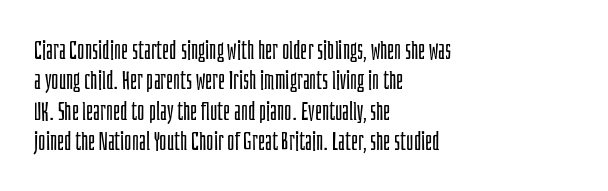
The image shows 25 px text type, upright; set left-aligned, line spacing 1.22x, normal letter spacing, not underlined.
